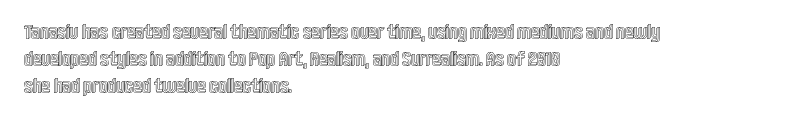
Q: Is the text italic (slanted)? A: No, it is upright.
Q: Is the text underlined? A: No.
Q: How is the paragraph aligned? A: Left-aligned.
Q: Is the spacing between letters normal or unusually wide? A: Normal.
Q: Is the spacing between lines tight, normal or loose? A: Normal.
